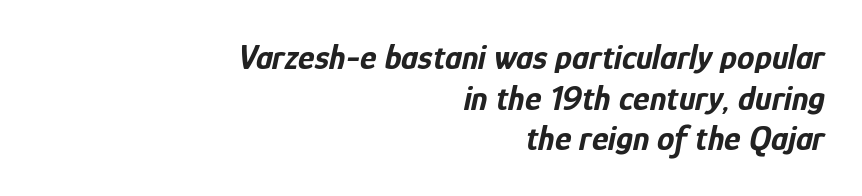
Q: Is the text bold? A: Yes.
Q: Is the text italic (slanted)? A: Yes, it leans right by about 12 degrees.
Q: Is the text underlined? A: No.
Q: How is the paragraph aligned? A: Right-aligned.
Q: Is the spacing between letters normal or unusually wide? A: Normal.
Q: Width (condensed, normal, or wide)? A: Condensed.
Q: Stroke contrast? A: Low.
Q: x-height? A: Medium.
Q: Monospaced? A: No.
